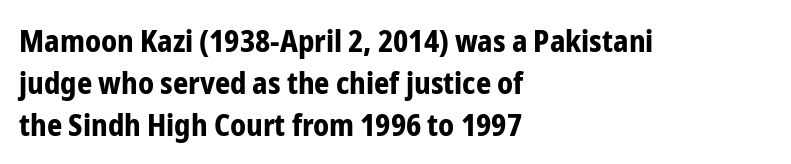
Unmarked baselines from the first word to the last. You could not count columns in this text — the font is proportionally spaced. Nothing unusual about the tracking: characters are spaced as the font intends. The rag falls on the right side of this text block. The text was rendered using a sans face with plain stroke endings.
